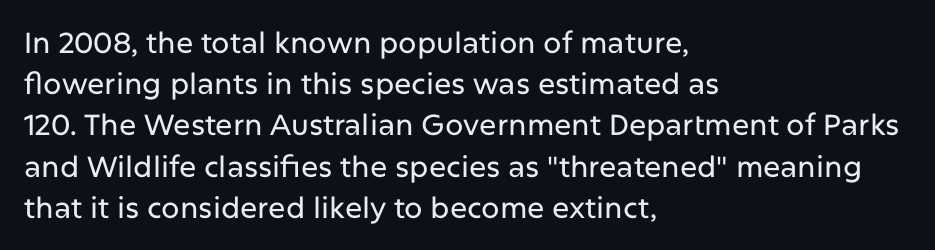
Q: Is the text italic (slanted)? A: No, it is upright.
Q: Is the typeface a serif or a sans-serif typeface? A: Sans-serif.
Q: Is the text underlined? A: No.
Q: How is the paragraph aligned? A: Left-aligned.
Q: Is the spacing between letters normal or unusually wide? A: Normal.
Q: Is the spacing between lines tight, normal or loose? A: Normal.
Q: Width (condensed, normal, or wide)? A: Normal.
Q: Stroke contrast? A: Low.
Q: x-height? A: Medium.
Q: Monospaced? A: No.
